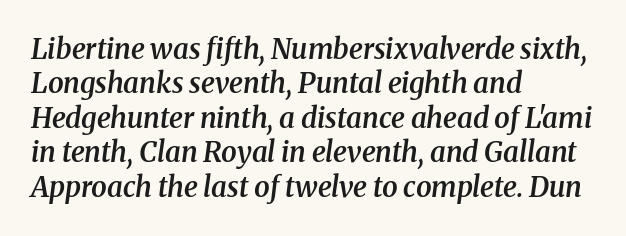
{"serif": "yes", "italic": "yes", "lean": "right", "slant_degrees": 8, "bold": "semi", "weight": "semibold", "width": "normal", "stroke_contrast": "medium", "x_height": "medium", "monospaced": "no", "underline": "no", "align": "left", "line_spacing_ratio": 1.23, "letter_spacing": "normal", "letter_spacing_em": 0.0, "glyph_px": 28}
